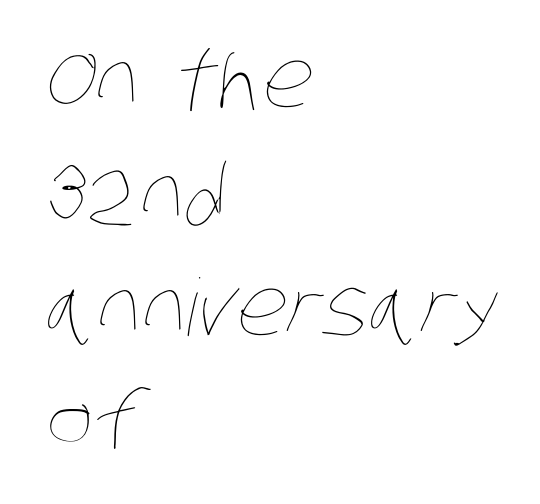
Quick note: underline off. A classic flush-left, rag-right setting is used for this passage. Quick note: interline space is typical. The passage shown has conventional tracking throughout. Do the characters align in a grid? No, the font is proportional. Stroke mass is kept to a normal reading level or below.
